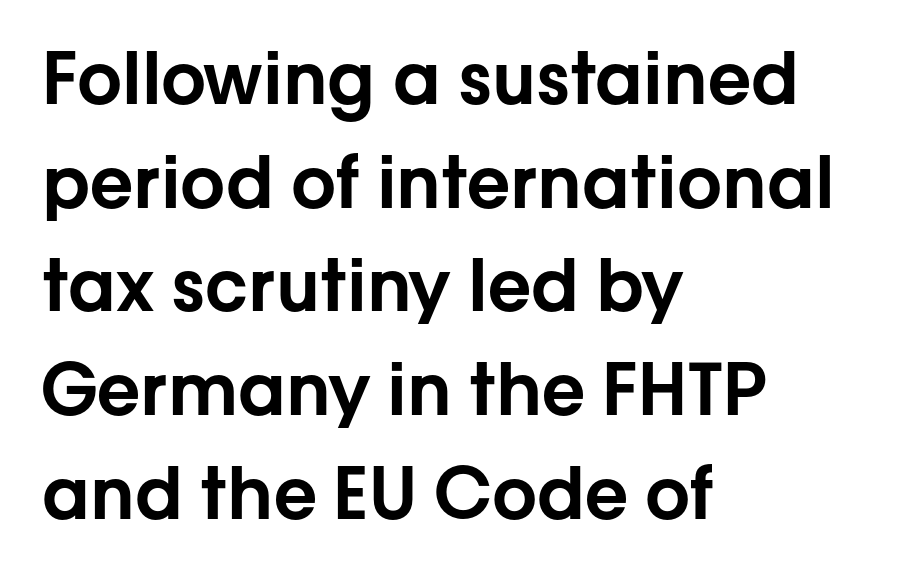
The image shows 71 px sans-serif type, upright; set left-aligned, normal line spacing (1.46x), normal letter spacing, not underlined; low stroke contrast and a medium x-height.
